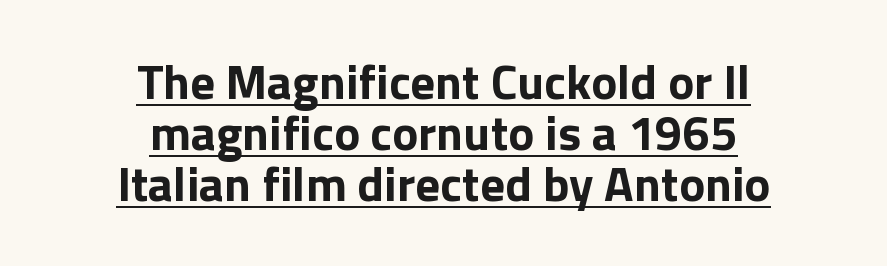
The type is set solid horizontally, with unmodified tracking. Caption: multi-line text, centered on the measure. The passage shown stacks its lines with hardly any gap. The letters stand straight up with perfectly vertical stems. What weight is shown? A full bold with thick strokes.
